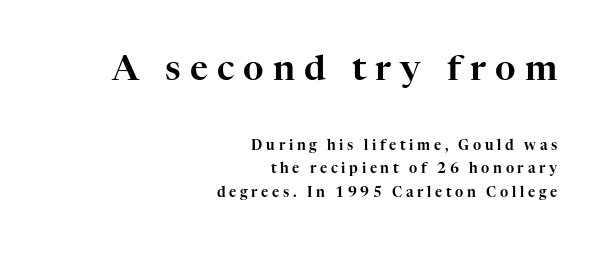
Beneath every word, the page is bare. The designer went with a serif here, giving each stem small feet. The first block has been scaled up relative to the second. Varying glyph widths throughout — classic text-font behaviour. Glyph-to-glyph distance is far greater than everyday printed text. These lines sit exactly where default settings would place them.
